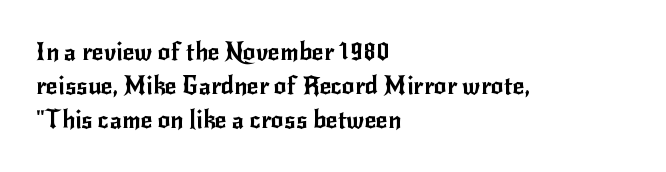
Q: Is the text italic (slanted)? A: No, it is upright.
Q: Is the text underlined? A: No.
Q: How is the paragraph aligned? A: Left-aligned.
Q: Is the spacing between letters normal or unusually wide? A: Normal.
Q: Is the spacing between lines tight, normal or loose? A: Normal.
